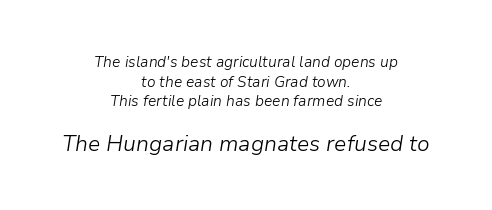
{"italic": "yes", "lean": "right", "slant_degrees": 9, "bold": "no", "underline": "no", "align": "center", "line_spacing": "normal", "line_spacing_ratio": 1.31, "letter_spacing": "normal", "letter_spacing_em": 0.0, "larger_block": "second", "size_ratio": 1.47, "glyph_px": 22}
